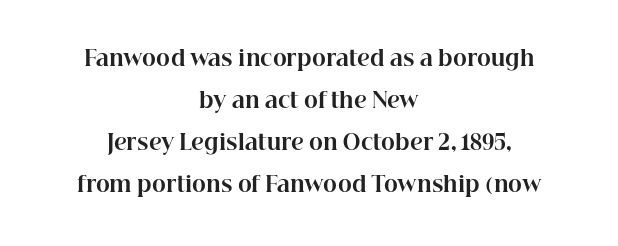
Q: Is the text bold? A: Yes.
Q: Is the text italic (slanted)? A: No, it is upright.
Q: Is the text underlined? A: No.
Q: How is the paragraph aligned? A: Centered.
Q: Is the spacing between letters normal or unusually wide? A: Normal.
Q: Is the spacing between lines tight, normal or loose? A: Loose.
